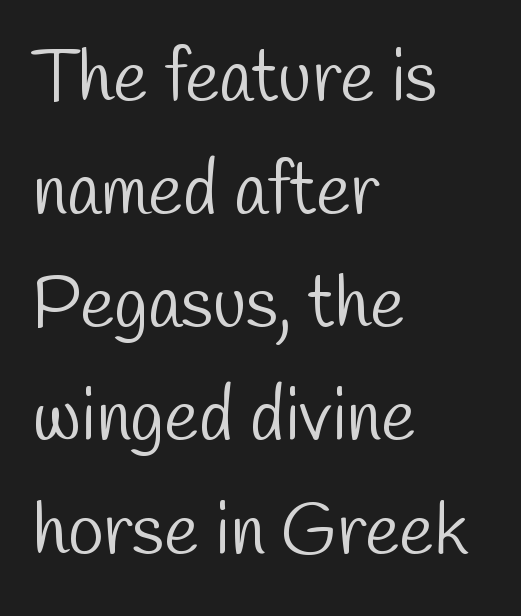
{"serif": "no", "bold": "no", "weight": "light", "width": "condensed", "stroke_contrast": "low", "x_height": "medium", "monospaced": "no", "underline": "no", "align": "left", "line_spacing": "normal", "line_spacing_ratio": 1.55, "letter_spacing": "normal", "letter_spacing_em": 0.0, "glyph_px": 73}
